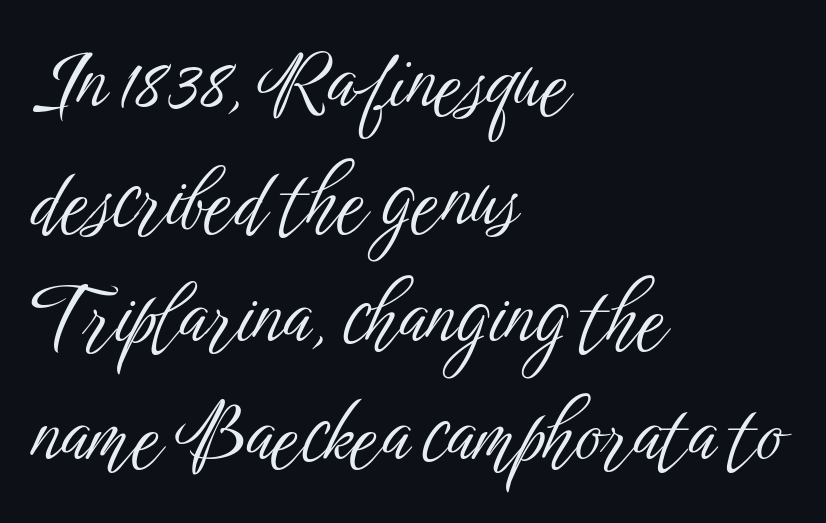
Q: Is the text bold? A: No.
Q: Is the text italic (slanted)? A: Yes.
Q: Is the typeface a serif or a sans-serif typeface? A: Sans-serif.
Q: Is the text underlined? A: No.
Q: How is the paragraph aligned? A: Left-aligned.
Q: Is the spacing between letters normal or unusually wide? A: Normal.
Q: Is the spacing between lines tight, normal or loose? A: Normal.
Q: Width (condensed, normal, or wide)? A: Condensed.
Q: Stroke contrast? A: Low.
Q: x-height? A: Medium.
Q: Monospaced? A: No.
